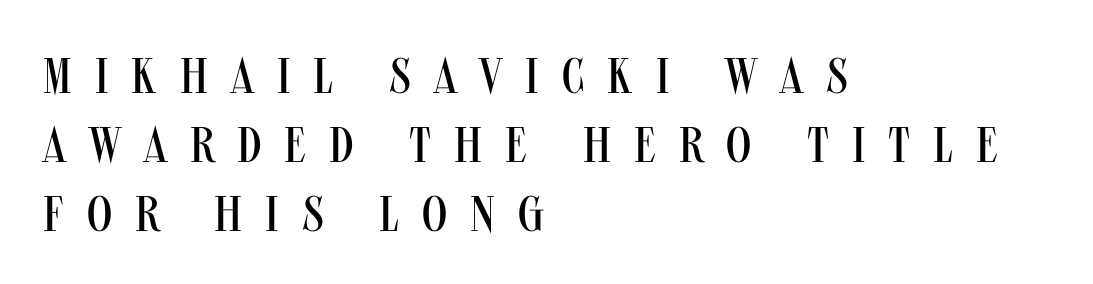
Typographically, this falls in the sans-serif category. Observe the wide spacing: letters keep a clear distance from each other. Stems and bowls with no extra thickness — not bold. The rendering anchors every line to the left-hand side. Is this a fixed-width face? No — the glyphs have proportional, varying widths. Whoever set this chose a conventional vertical rhythm.
